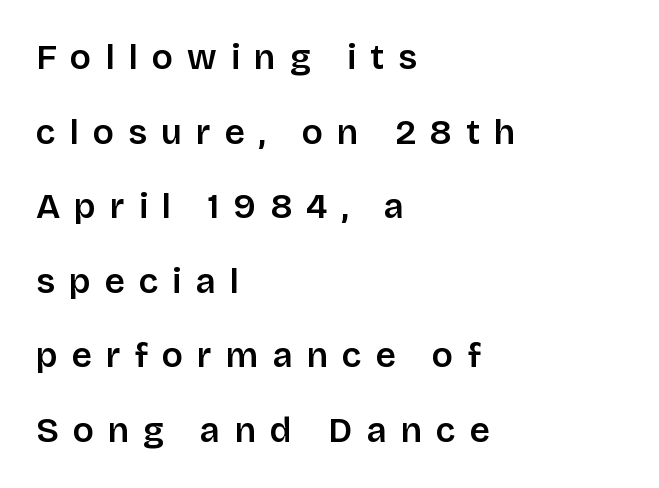
The image shows 35 px semibold sans-serif type, upright; set left-aligned, loose line spacing (2.13x), unusually wide letter spacing (+0.4 em), not underlined; low stroke contrast and a large x-height.
